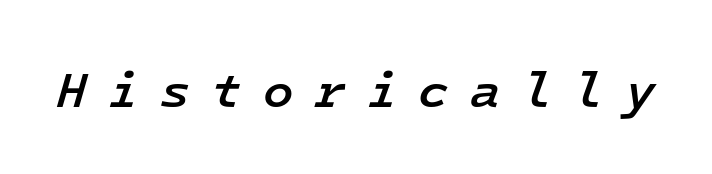
{"italic": "yes", "lean": "right", "slant_degrees": 16, "bold": "semi", "weight": "semibold", "width": "normal", "stroke_contrast": "low", "x_height": "medium", "monospaced": "yes", "underline": "no", "letter_spacing": "wide", "letter_spacing_em": 0.42, "glyph_px": 50}
